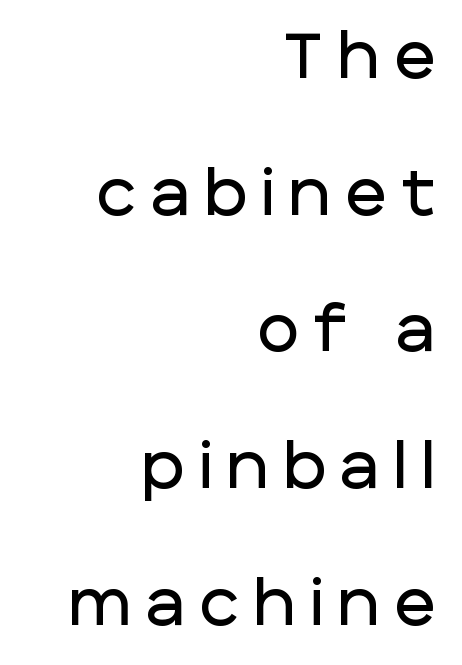
The image shows 63 px sans-serif type, upright; set right-aligned, loose line spacing (2.17x), unusually wide letter spacing (+0.24 em), not underlined; low stroke contrast and a large x-height.
